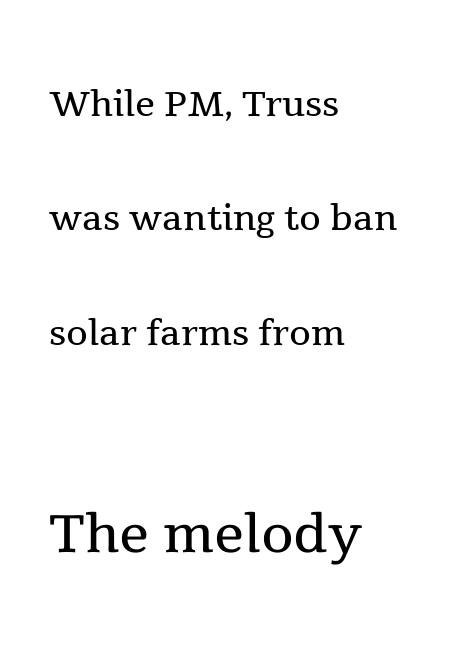
The image shows 75 px regular-weight serif type, upright; set left-aligned, loose line spacing (2.29x), normal letter spacing, not underlined; the second (bottom) block is 1.5x larger; a medium x-height.
